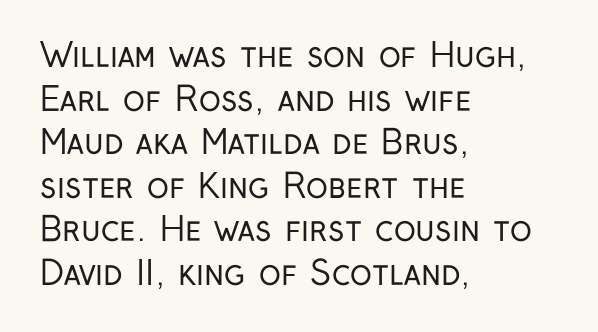
{"serif": "no", "italic": "no", "bold": "no", "weight": "regular", "width": "condensed", "stroke_contrast": "low", "x_height": "medium", "monospaced": "no", "underline": "no", "align": "left", "line_spacing": "normal", "line_spacing_ratio": 1.32, "letter_spacing": "normal", "letter_spacing_em": 0.0, "glyph_px": 33}
